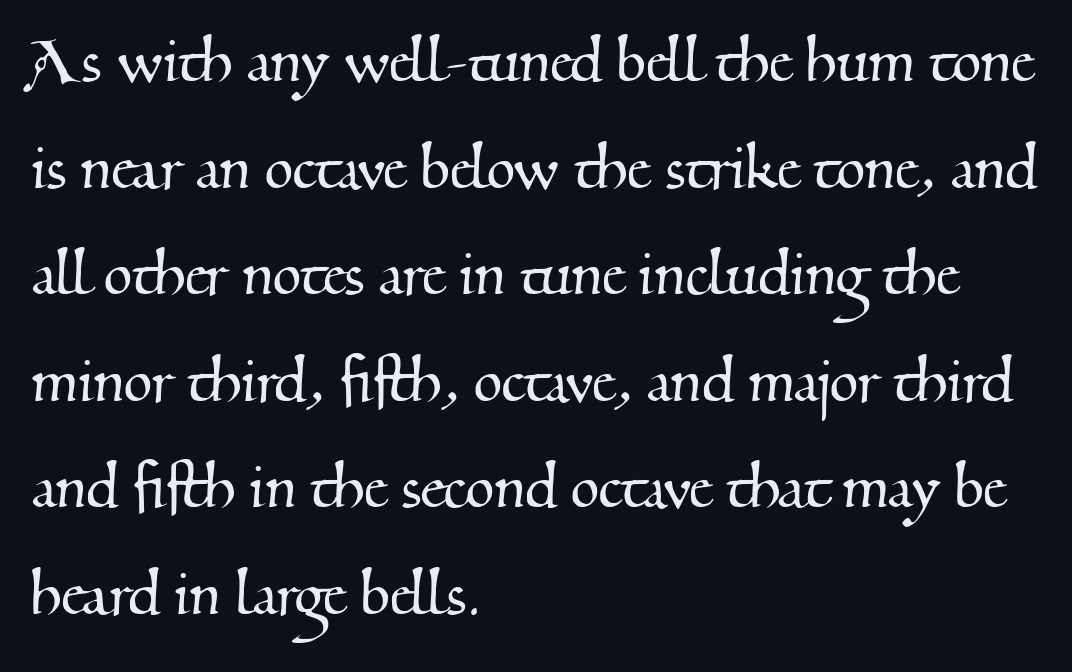
Q: Is the typeface a serif or a sans-serif typeface? A: Serif.
Q: Is the text underlined? A: No.
Q: How is the paragraph aligned? A: Left-aligned.
Q: Is the spacing between letters normal or unusually wide? A: Normal.
Q: Is the spacing between lines tight, normal or loose? A: Normal.
Q: Width (condensed, normal, or wide)? A: Normal.
Q: Stroke contrast? A: Medium.
Q: x-height? A: Small.
Q: Monospaced? A: No.
